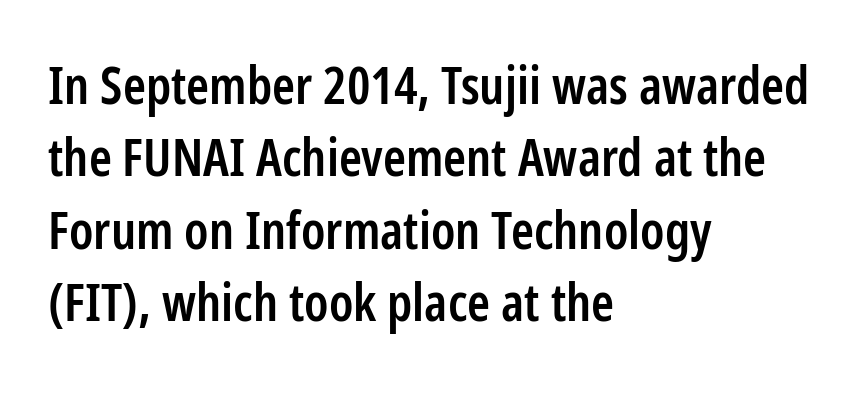
Q: Is the text bold? A: Semi-bold.
Q: Is the text italic (slanted)? A: No, it is upright.
Q: Is the typeface a serif or a sans-serif typeface? A: Sans-serif.
Q: Is the text underlined? A: No.
Q: How is the paragraph aligned? A: Left-aligned.
Q: Is the spacing between letters normal or unusually wide? A: Normal.
Q: Is the spacing between lines tight, normal or loose? A: Normal.
Q: Width (condensed, normal, or wide)? A: Condensed.
Q: Stroke contrast? A: Low.
Q: x-height? A: Medium.
Q: Monospaced? A: No.
